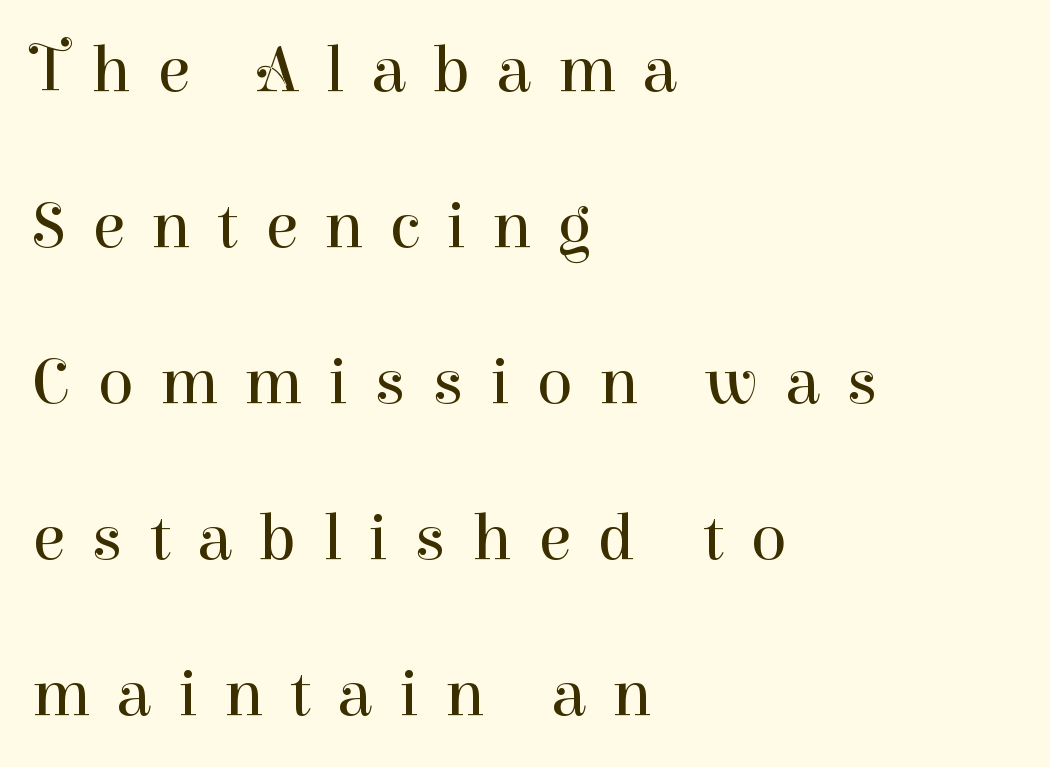
Typographically, this falls in the serif category. This reads as an unemphasized weight, regular at the heaviest. The designer dialed line spacing up above the default. Is this a fixed-width face? No — the glyphs have proportional, varying widths. Notice how the passage keeps a crisp vertical edge on the left only.
